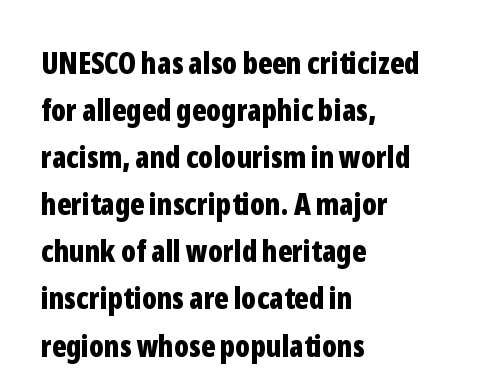
The image shows 30 px bold, condensed sans-serif type, upright; set left-aligned, normal line spacing (1.57x), normal letter spacing, not underlined; low stroke contrast and a medium x-height.
